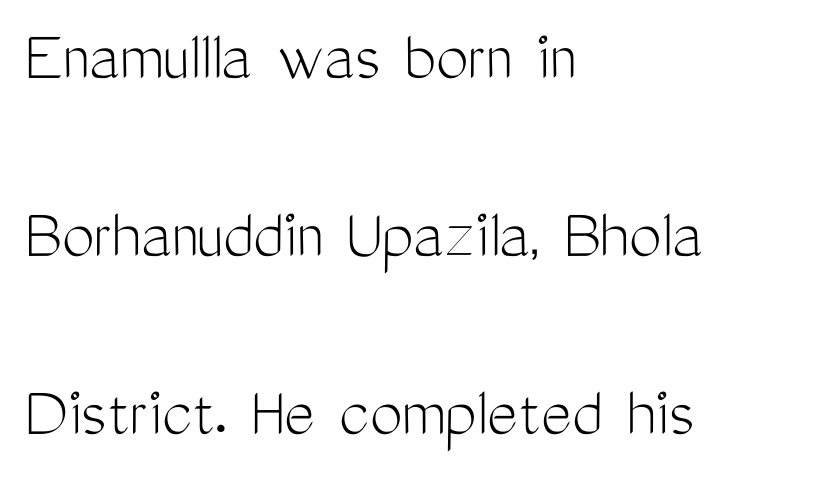
{"serif": "no", "italic": "no", "bold": "no", "weight": "light", "width": "condensed", "stroke_contrast": "medium", "x_height": "medium", "monospaced": "no", "underline": "no", "align": "left", "line_spacing": "loose", "line_spacing_ratio": 2.44, "letter_spacing": "normal", "letter_spacing_em": 0.0, "glyph_px": 73}
